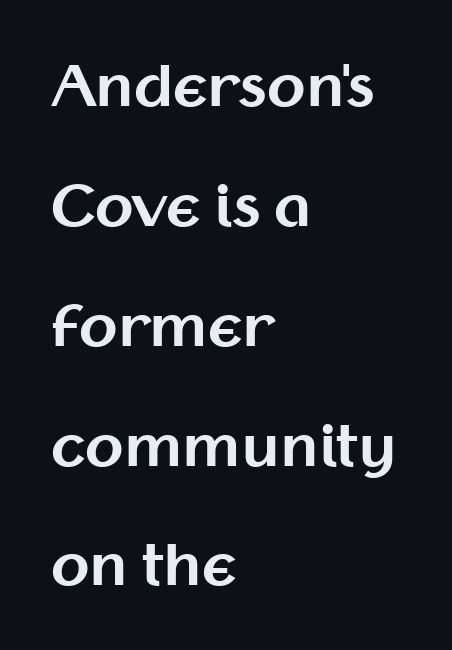
Heft: maximum for text — a bold. Whoever set this chose breathing room over compactness in the vertical rhythm. Letterform terminals end flat and unadorned throughout the passage. Short note: letters normally spaced. The specimen reads as upright at a glance. Proportional: the letters do not fall into vertical columns.
